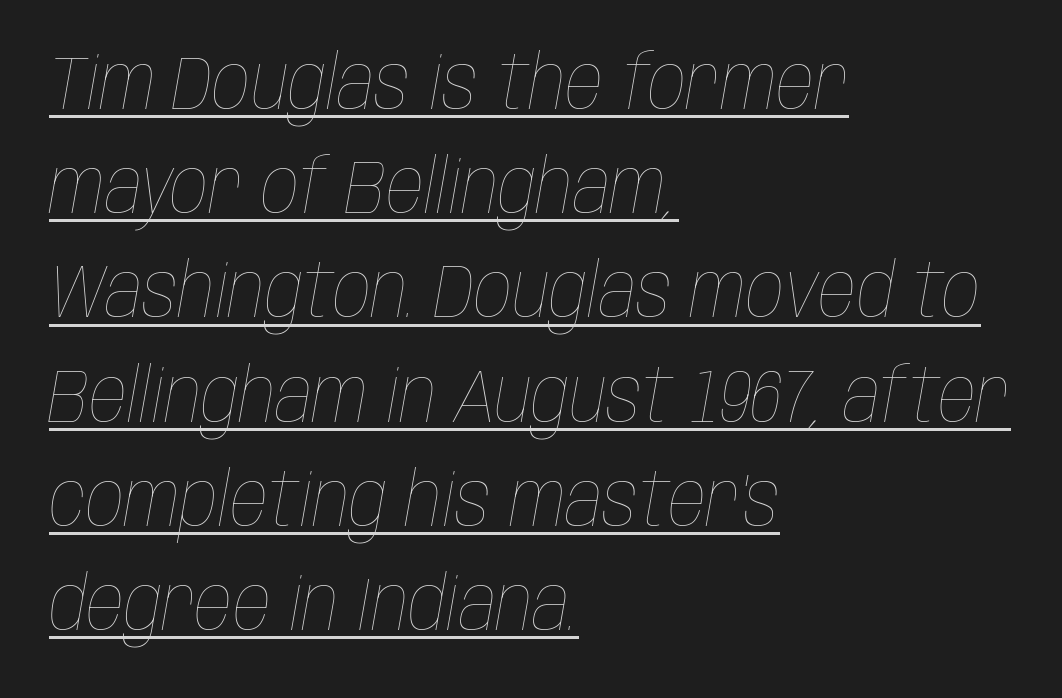
Q: Is the text bold? A: No.
Q: Is the text italic (slanted)? A: Yes, it leans right by about 10 degrees.
Q: Is the text underlined? A: Yes.
Q: How is the paragraph aligned? A: Left-aligned.
Q: Is the spacing between letters normal or unusually wide? A: Normal.
Q: Is the spacing between lines tight, normal or loose? A: Normal.
Q: Width (condensed, normal, or wide)? A: Condensed.
Q: Stroke contrast? A: Low.
Q: x-height? A: Large.
Q: Monospaced? A: No.
